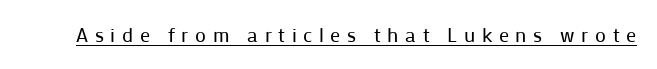
{"italic": "no", "bold": "no", "underline": "yes", "letter_spacing": "wide", "letter_spacing_em": 0.33, "glyph_px": 20}
